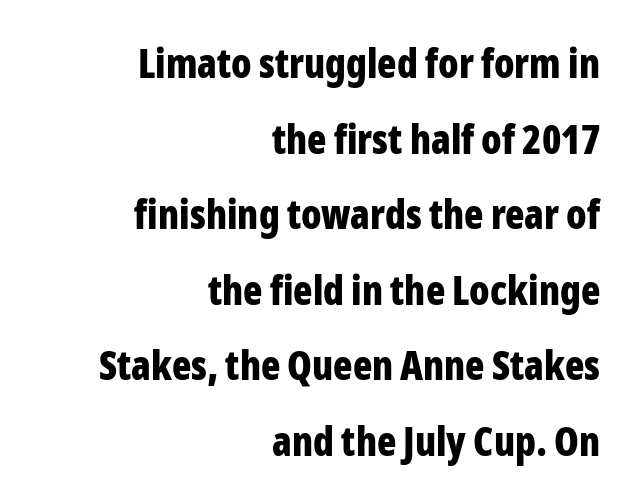
Q: Is the text bold? A: Yes.
Q: Is the text italic (slanted)? A: No, it is upright.
Q: Is the typeface a serif or a sans-serif typeface? A: Sans-serif.
Q: Is the text underlined? A: No.
Q: How is the paragraph aligned? A: Right-aligned.
Q: Is the spacing between letters normal or unusually wide? A: Normal.
Q: Width (condensed, normal, or wide)? A: Condensed.
Q: Stroke contrast? A: Low.
Q: x-height? A: Medium.
Q: Monospaced? A: No.
